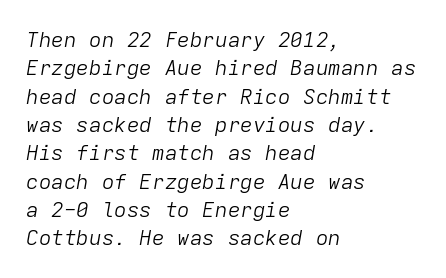
The image shows 21 px text type, italic (leaning right); set left-aligned, normal line spacing (1.35x), normal letter spacing, not underlined.
